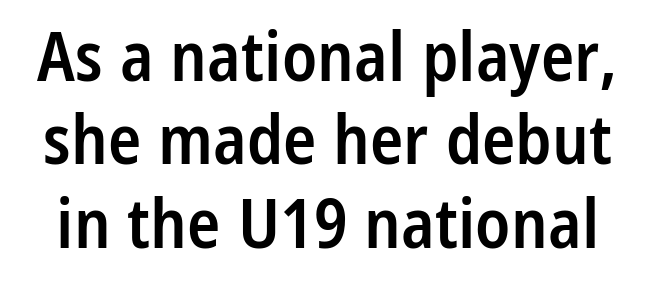
The image shows 69 px semibold, condensed sans-serif type, upright; set line spacing 1.21x, normal letter spacing, not underlined; low stroke contrast and a medium x-height.
